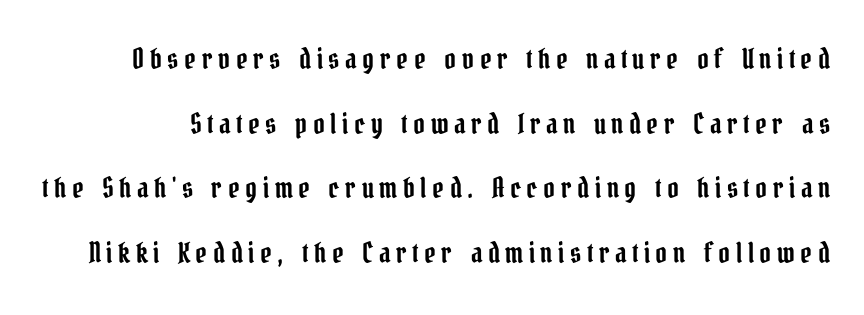
Q: Is the text italic (slanted)? A: No, it is upright.
Q: Is the typeface a serif or a sans-serif typeface? A: Serif.
Q: Is the text underlined? A: No.
Q: Is the spacing between letters normal or unusually wide? A: Unusually wide.
Q: Is the spacing between lines tight, normal or loose? A: Loose.
Q: Width (condensed, normal, or wide)? A: Condensed.
Q: Stroke contrast? A: Low.
Q: x-height? A: Medium.
Q: Monospaced? A: No.
